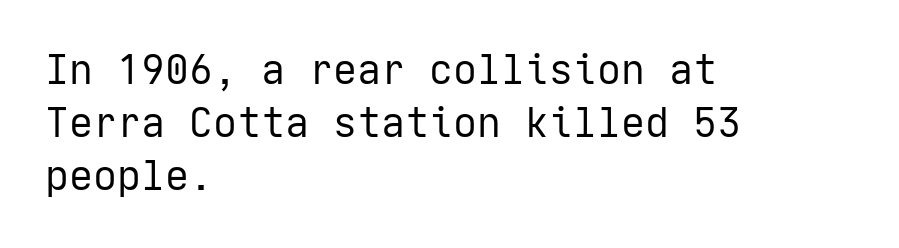
Q: Is the text bold? A: No.
Q: Is the text italic (slanted)? A: No, it is upright.
Q: Is the typeface a serif or a sans-serif typeface? A: Sans-serif.
Q: Is the text underlined? A: No.
Q: How is the paragraph aligned? A: Left-aligned.
Q: Is the spacing between letters normal or unusually wide? A: Normal.
Q: Is the spacing between lines tight, normal or loose? A: Normal.
Q: Width (condensed, normal, or wide)? A: Normal.
Q: Stroke contrast? A: Low.
Q: x-height? A: Medium.
